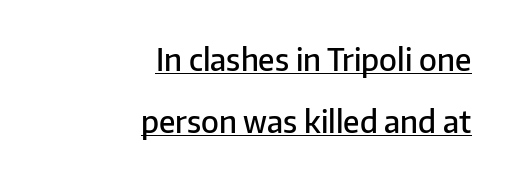
Q: Is the text bold? A: Semi-bold.
Q: Is the text italic (slanted)? A: No, it is upright.
Q: Is the typeface a serif or a sans-serif typeface? A: Sans-serif.
Q: Is the text underlined? A: Yes.
Q: How is the paragraph aligned? A: Right-aligned.
Q: Is the spacing between letters normal or unusually wide? A: Normal.
Q: Is the spacing between lines tight, normal or loose? A: Loose.
Q: Width (condensed, normal, or wide)? A: Normal.
Q: Stroke contrast? A: Low.
Q: x-height? A: Medium.
Q: Monospaced? A: No.
